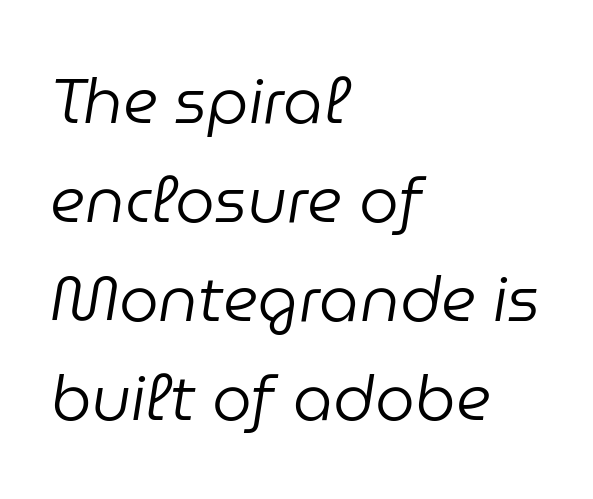
How would I describe the line gaps? Plain and ordinary. Is this a fixed-width face? No — the glyphs have proportional, varying widths. Bare-footed words on every line. Every row of glyphs begins at an identical x-position on the left. Tracking here is standard; glyphs follow each other at the usual distance.
